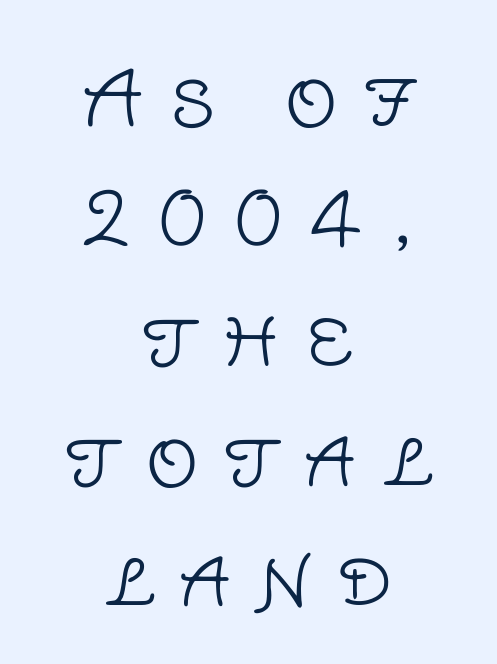
Q: Is the text bold? A: No.
Q: Is the text italic (slanted)? A: Yes.
Q: Is the typeface a serif or a sans-serif typeface? A: Sans-serif.
Q: Is the text underlined? A: No.
Q: How is the paragraph aligned? A: Centered.
Q: Is the spacing between letters normal or unusually wide? A: Unusually wide.
Q: Is the spacing between lines tight, normal or loose? A: Normal.
Q: Width (condensed, normal, or wide)? A: Normal.
Q: Stroke contrast? A: Low.
Q: x-height? A: Large.
Q: Monospaced? A: No.
